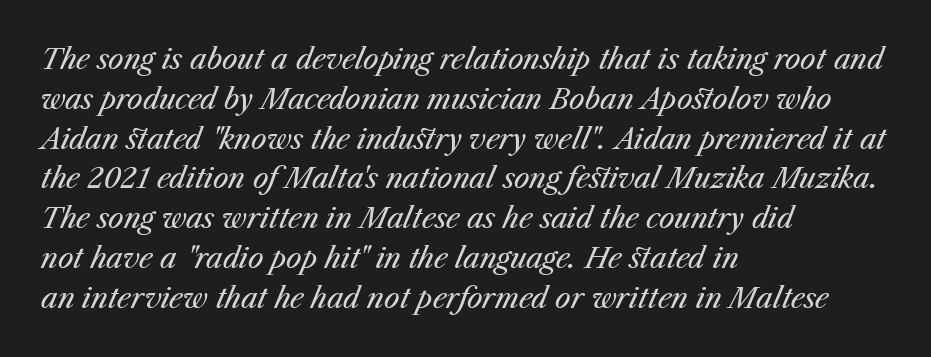
{"italic": "yes", "lean": "right", "slant_degrees": 23, "bold": "no", "weight": "regular", "width": "normal", "stroke_contrast": "medium", "x_height": "medium", "monospaced": "no", "underline": "no", "align": "left", "line_spacing": "normal", "line_spacing_ratio": 1.42, "letter_spacing": "normal", "letter_spacing_em": 0.0, "glyph_px": 28}
